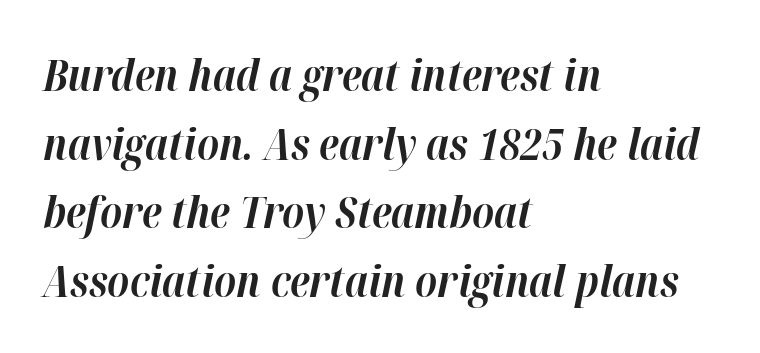
{"italic": "yes", "lean": "right", "slant_degrees": 12, "bold": "yes", "weight": "bold", "width": "normal", "stroke_contrast": "high", "x_height": "medium", "monospaced": "no", "underline": "no", "align": "left", "line_spacing": "normal", "line_spacing_ratio": 1.56, "letter_spacing": "normal", "letter_spacing_em": 0.0, "glyph_px": 44}
